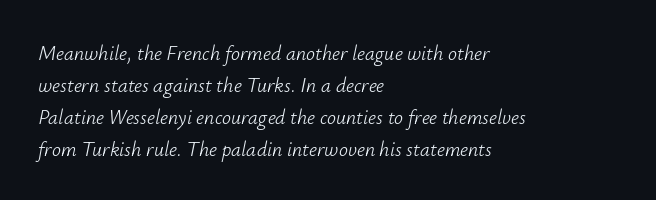
{"italic": "yes", "lean": "right", "slant_degrees": 12, "bold": "no", "underline": "no", "align": "left", "line_spacing": "normal", "line_spacing_ratio": 1.6, "letter_spacing": "normal", "letter_spacing_em": 0.0, "glyph_px": 20}
